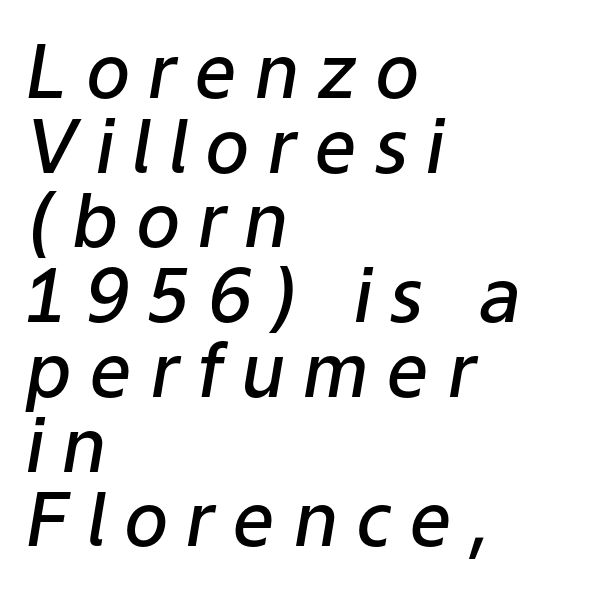
The image shows 74 px semibold type, italic (leaning right); set left-aligned, tight line spacing (1.01x), unusually wide letter spacing (+0.24 em), not underlined; low stroke contrast and a medium x-height.
